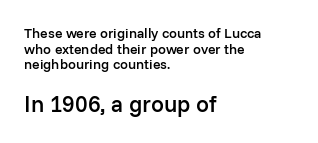
{"italic": "no", "bold": "semi", "underline": "no", "align": "left", "line_spacing": "tight", "line_spacing_ratio": 1.11, "letter_spacing": "normal", "letter_spacing_em": 0.0, "larger_block": "second", "size_ratio": 1.64, "glyph_px": 23}
